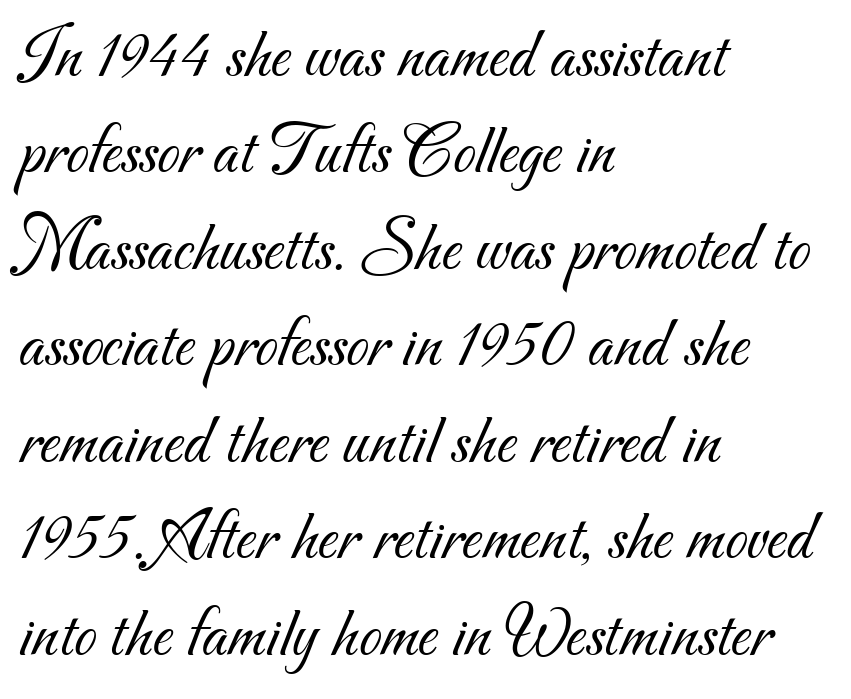
The image shows 72 px light sans-serif type; set left-aligned, normal line spacing (1.34x), normal letter spacing, not underlined; medium stroke contrast and a small x-height.
